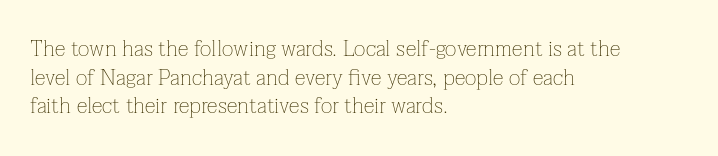
The image shows 22 px text type, upright; set left-aligned, normal line spacing (1.3x), normal letter spacing, not underlined.
